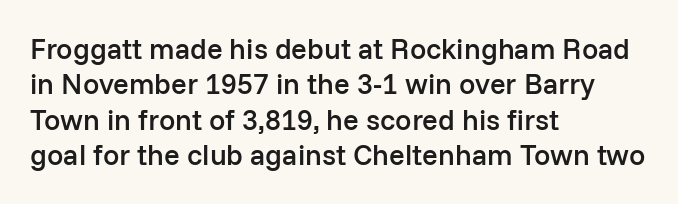
{"serif": "no", "italic": "no", "bold": "semi", "weight": "semibold", "width": "normal", "stroke_contrast": "low", "x_height": "medium", "monospaced": "no", "underline": "no", "align": "left", "line_spacing_ratio": 1.22, "letter_spacing": "normal", "letter_spacing_em": 0.0, "glyph_px": 29}
